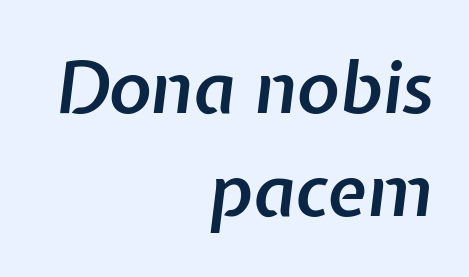
{"italic": "yes", "lean": "right", "slant_degrees": 7, "bold": "semi", "weight": "semibold", "width": "normal", "stroke_contrast": "low", "x_height": "medium", "monospaced": "no", "underline": "no", "align": "right", "line_spacing": "normal", "line_spacing_ratio": 1.43, "letter_spacing": "normal", "letter_spacing_em": 0.0, "glyph_px": 72}
